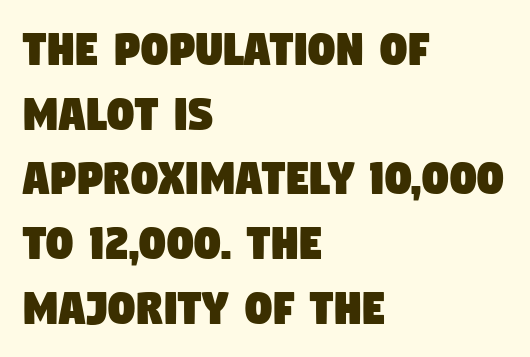
The image shows 53 px condensed sans-serif type; set left-aligned, line spacing 1.22x, normal letter spacing, not underlined; low stroke contrast and a large x-height.
